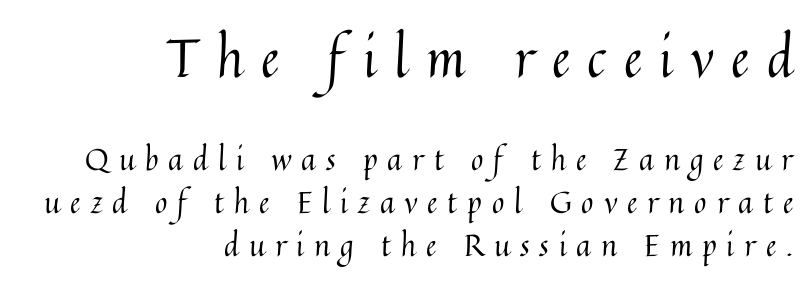
The image shows 53 px regular-weight type; set right-aligned, normal line spacing (1.44x), unusually wide letter spacing (+0.33 em), not underlined; the first (top) block is 1.77x larger; medium stroke contrast and a medium x-height.
